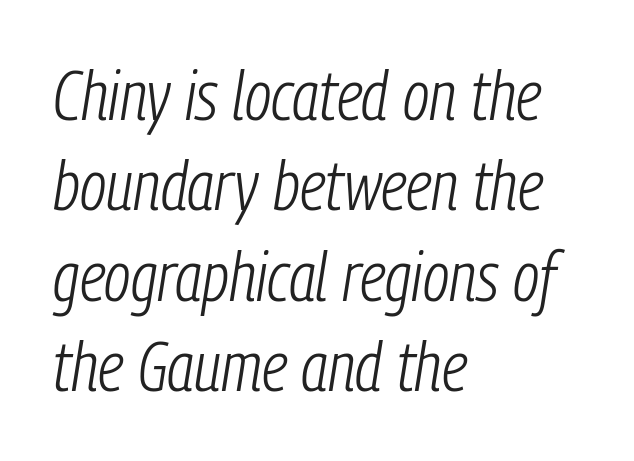
{"italic": "yes", "lean": "right", "slant_degrees": 9, "bold": "no", "weight": "light", "width": "condensed", "stroke_contrast": "low", "x_height": "medium", "monospaced": "no", "underline": "no", "align": "left", "line_spacing": "normal", "line_spacing_ratio": 1.31, "letter_spacing": "normal", "letter_spacing_em": 0.0, "glyph_px": 69}
